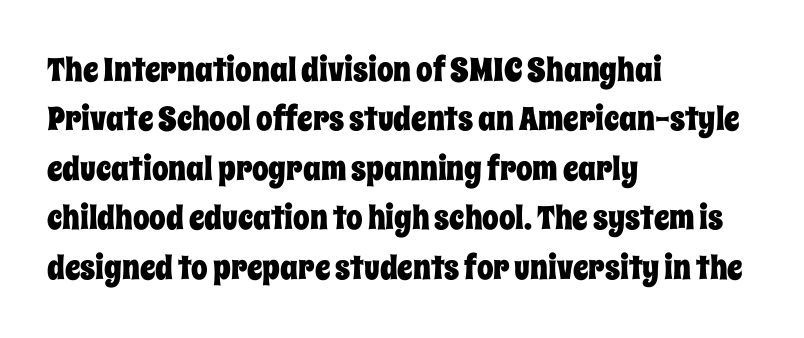
The image shows 33 px condensed type, upright; set left-aligned, normal line spacing (1.5x), normal letter spacing, not underlined; low stroke contrast and a large x-height.
